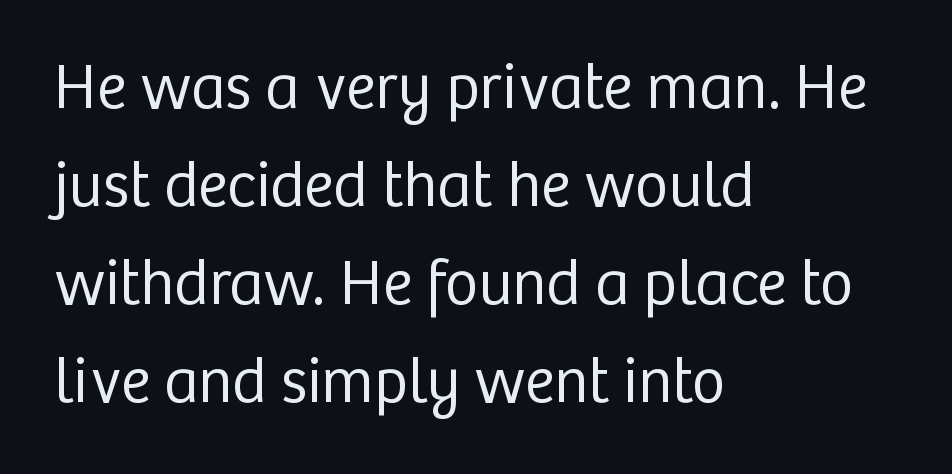
{"serif": "no", "italic": "no", "bold": "no", "weight": "regular", "width": "normal", "stroke_contrast": "low", "x_height": "medium", "monospaced": "no", "underline": "no", "align": "left", "line_spacing": "normal", "line_spacing_ratio": 1.53, "letter_spacing": "normal", "letter_spacing_em": 0.0, "glyph_px": 64}
